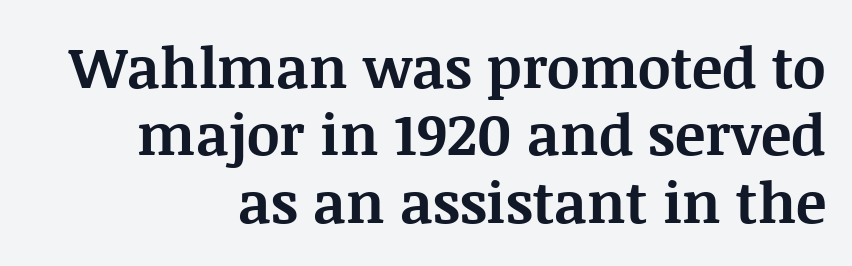
Q: Is the text bold? A: Yes.
Q: Is the text italic (slanted)? A: No, it is upright.
Q: Is the typeface a serif or a sans-serif typeface? A: Serif.
Q: Is the text underlined? A: No.
Q: How is the paragraph aligned? A: Right-aligned.
Q: Is the spacing between letters normal or unusually wide? A: Normal.
Q: Width (condensed, normal, or wide)? A: Normal.
Q: Stroke contrast? A: Medium.
Q: x-height? A: Large.
Q: Monospaced? A: No.
